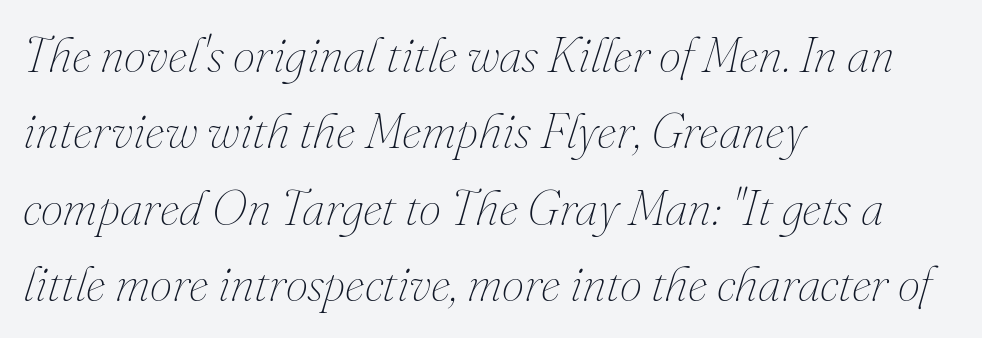
Q: Is the text bold? A: No.
Q: Is the text italic (slanted)? A: Yes, it leans right by about 16 degrees.
Q: Is the text underlined? A: No.
Q: How is the paragraph aligned? A: Left-aligned.
Q: Is the spacing between letters normal or unusually wide? A: Normal.
Q: Is the spacing between lines tight, normal or loose? A: Normal.
Q: Width (condensed, normal, or wide)? A: Normal.
Q: Stroke contrast? A: Medium.
Q: x-height? A: Small.
Q: Monospaced? A: No.
